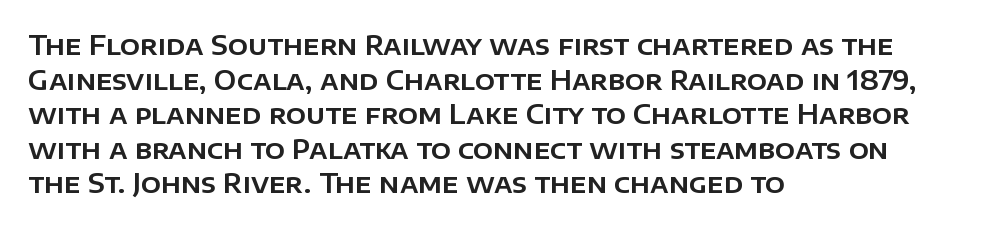
Q: Is the text italic (slanted)? A: No, it is upright.
Q: Is the text underlined? A: No.
Q: How is the paragraph aligned? A: Left-aligned.
Q: Is the spacing between letters normal or unusually wide? A: Normal.
Q: Is the spacing between lines tight, normal or loose? A: Normal.
